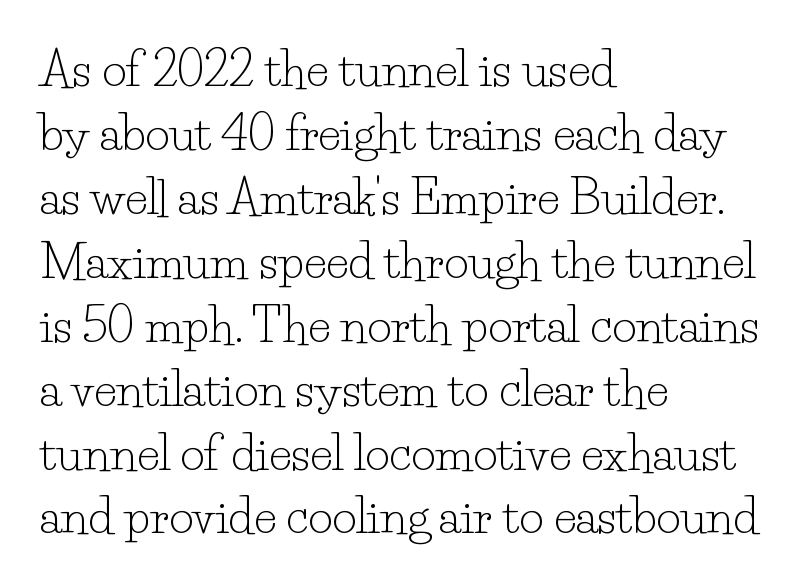
Q: Is the text bold? A: No.
Q: Is the text italic (slanted)? A: No, it is upright.
Q: Is the typeface a serif or a sans-serif typeface? A: Serif.
Q: Is the text underlined? A: No.
Q: How is the paragraph aligned? A: Left-aligned.
Q: Is the spacing between letters normal or unusually wide? A: Normal.
Q: Is the spacing between lines tight, normal or loose? A: Normal.
Q: Width (condensed, normal, or wide)? A: Normal.
Q: Stroke contrast? A: Low.
Q: x-height? A: Small.
Q: Monospaced? A: No.
